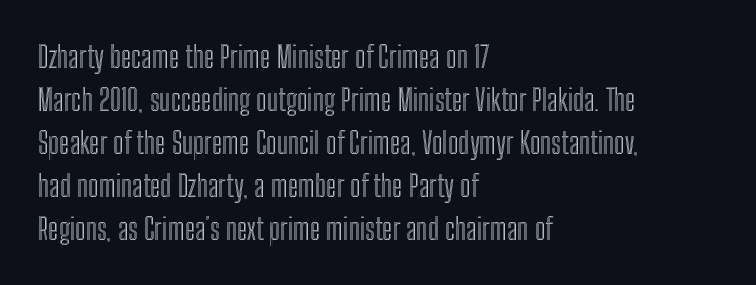
Q: Is the text italic (slanted)? A: No, it is upright.
Q: Is the text underlined? A: No.
Q: How is the paragraph aligned? A: Left-aligned.
Q: Is the spacing between letters normal or unusually wide? A: Normal.
Q: Is the spacing between lines tight, normal or loose? A: Normal.
Q: Width (condensed, normal, or wide)? A: Condensed.
Q: x-height? A: Medium.
Q: Monospaced? A: No.
